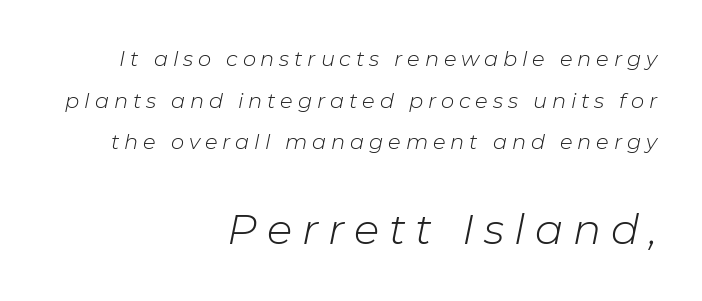
The image shows 42 px light type, italic (leaning right); set right-aligned, loose line spacing (1.98x), unusually wide letter spacing (+0.23 em), not underlined; the second (bottom) block is 2.0x larger; low stroke contrast and a medium x-height.
